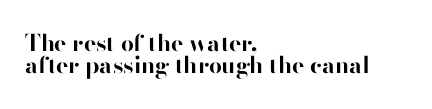
The font is running at its bold setting. Line spacing here is tight. Notice how the passage keeps a crisp vertical edge on the left only. Posture: upright roman.
